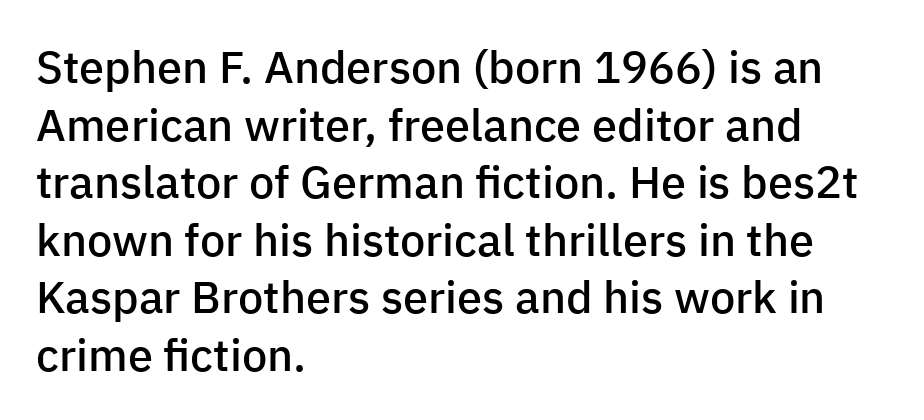
Summary of vertical rhythm: regular, with standard interline spacing. The zone under the glyphs is completely vacant. These lines are composed in type without serifs. Character widths vary here, with narrow letters taking less room than wide ones.
